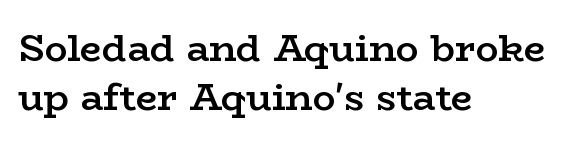
The image shows 38 px semibold, wide serif type, upright; set left-aligned, normal line spacing (1.29x), normal letter spacing, not underlined; low stroke contrast and a medium x-height.
